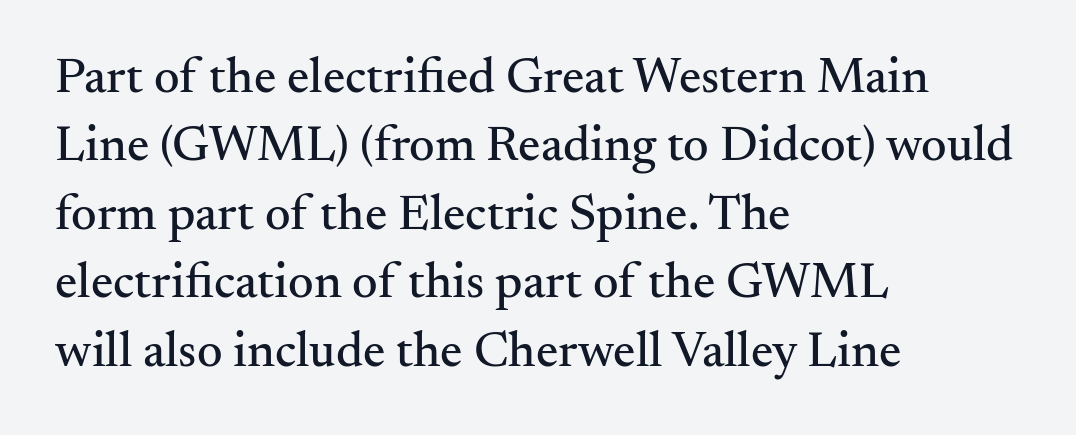
Q: Is the text italic (slanted)? A: No, it is upright.
Q: Is the typeface a serif or a sans-serif typeface? A: Serif.
Q: Is the text underlined? A: No.
Q: How is the paragraph aligned? A: Left-aligned.
Q: Is the spacing between letters normal or unusually wide? A: Normal.
Q: Is the spacing between lines tight, normal or loose? A: Normal.
Q: Width (condensed, normal, or wide)? A: Normal.
Q: Stroke contrast? A: Medium.
Q: x-height? A: Small.
Q: Monospaced? A: No.
